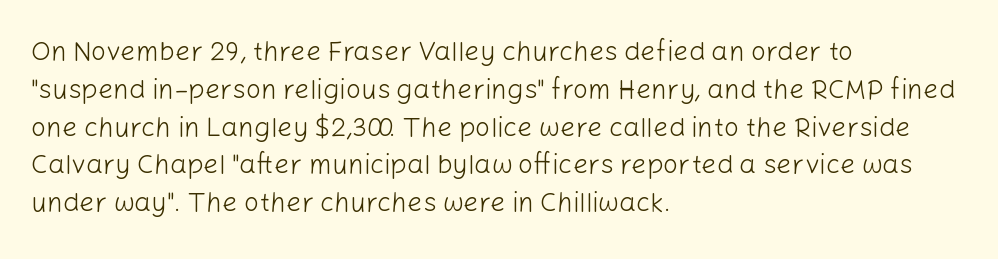
Q: Is the text bold? A: No.
Q: Is the text italic (slanted)? A: No, it is upright.
Q: Is the text underlined? A: No.
Q: How is the paragraph aligned? A: Left-aligned.
Q: Is the spacing between letters normal or unusually wide? A: Normal.
Q: Is the spacing between lines tight, normal or loose? A: Normal.
